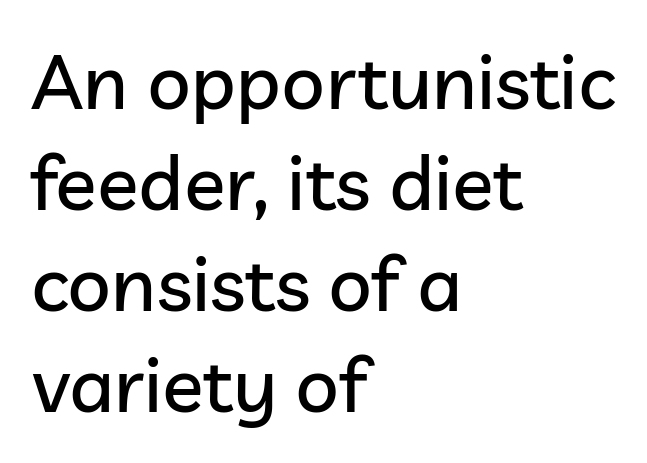
Type style note: lacks serifs. The rendering uses natural spacing where letterforms have individual widths. Each word holds together tightly as a unit, with standard inter-letter gaps. The foot of each line stays bare and open. Unlike italic type, these characters show no tilt at all.
